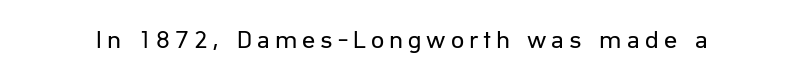
{"italic": "no", "bold": "no", "underline": "no", "glyph_px": 26}
